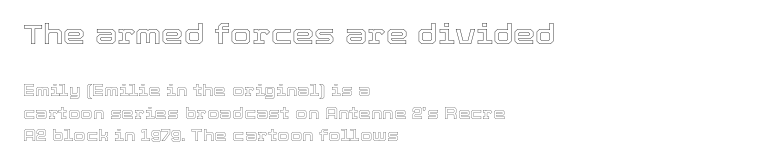
The image shows 28 px text type, upright; set left-aligned, normal line spacing (1.39x), normal letter spacing, not underlined; the first (top) block is 1.75x larger; a medium x-height.
